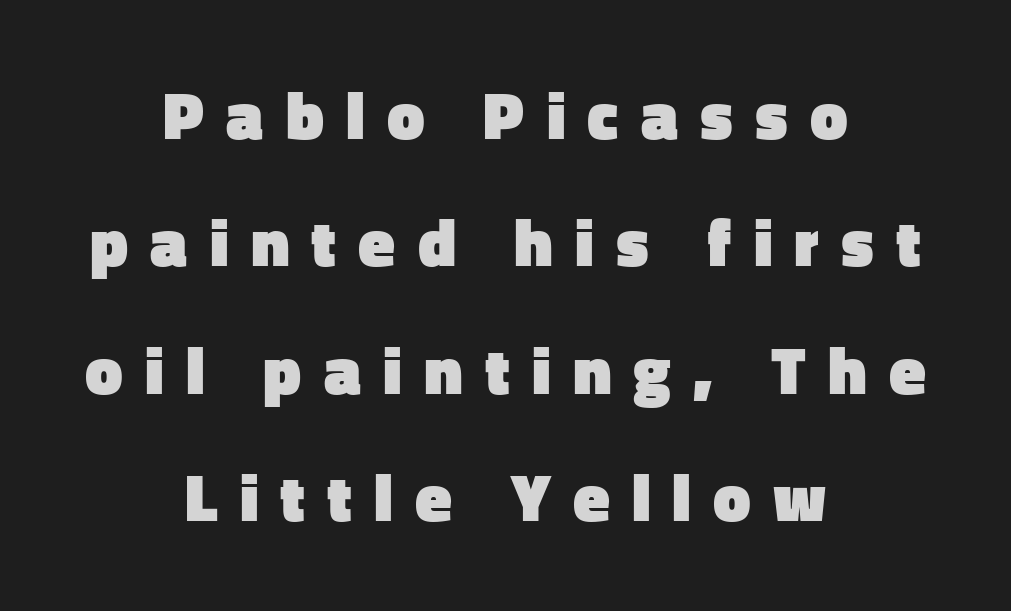
This rendering widens character spacing well past its baseline value. Look at the stroke-to-counter ratio: heavy, a bold. Varying glyph widths throughout — classic text-font behaviour. Do the letters lean? They stand straight. The paragraph has two soft edges and a firm central axis.
